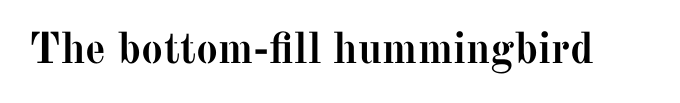
The image shows 44 px semibold serif type, upright; set normal letter spacing, not underlined; medium stroke contrast and a medium x-height.
